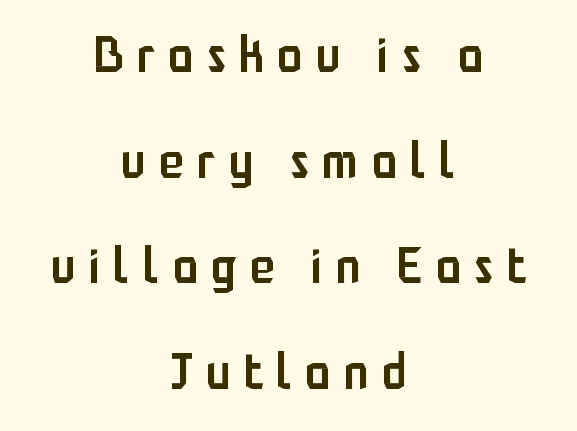
Q: Is the text bold? A: Semi-bold.
Q: Is the text italic (slanted)? A: No, it is upright.
Q: Is the typeface a serif or a sans-serif typeface? A: Sans-serif.
Q: Is the text underlined? A: No.
Q: How is the paragraph aligned? A: Centered.
Q: Is the spacing between letters normal or unusually wide? A: Unusually wide.
Q: Is the spacing between lines tight, normal or loose? A: Loose.
Q: Width (condensed, normal, or wide)? A: Condensed.
Q: Stroke contrast? A: Low.
Q: x-height? A: Medium.
Q: Monospaced? A: No.
